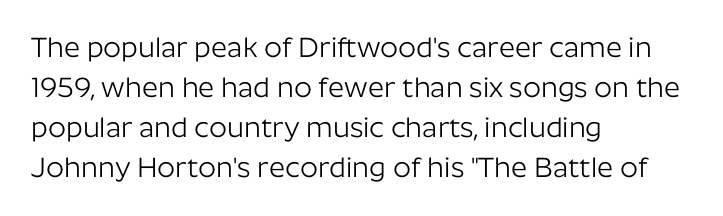
Underlining? Definitely not there. Whoever set this chose a conventional vertical rhythm. Think standard paragraph weight, or any step lighter than that. The type is set solid horizontally, with unmodified tracking. Each letter keeps its own natural width here, so spacing adapts to shape.
